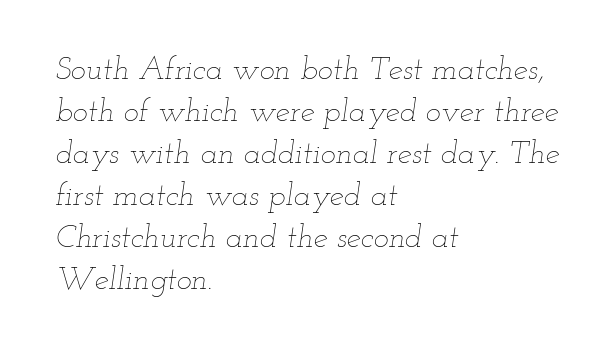
{"italic": "yes", "lean": "right", "slant_degrees": 12, "bold": "no", "weight": "thin", "width": "wide", "stroke_contrast": "low", "x_height": "small", "monospaced": "no", "underline": "no", "align": "left", "line_spacing": "normal", "line_spacing_ratio": 1.31, "letter_spacing": "normal", "letter_spacing_em": 0.0, "glyph_px": 32}
